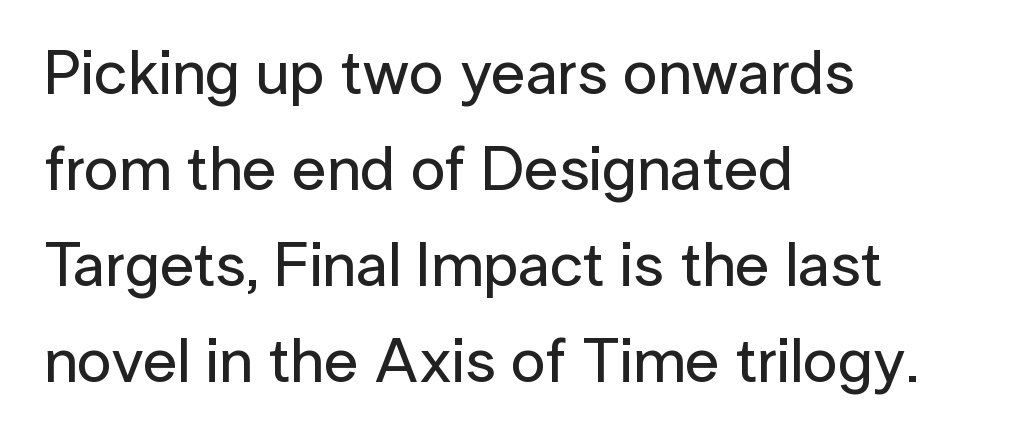
Q: Is the text italic (slanted)? A: No, it is upright.
Q: Is the typeface a serif or a sans-serif typeface? A: Sans-serif.
Q: Is the text underlined? A: No.
Q: How is the paragraph aligned? A: Left-aligned.
Q: Is the spacing between letters normal or unusually wide? A: Normal.
Q: Is the spacing between lines tight, normal or loose? A: Normal.
Q: Width (condensed, normal, or wide)? A: Normal.
Q: Stroke contrast? A: Low.
Q: x-height? A: Medium.
Q: Monospaced? A: No.
